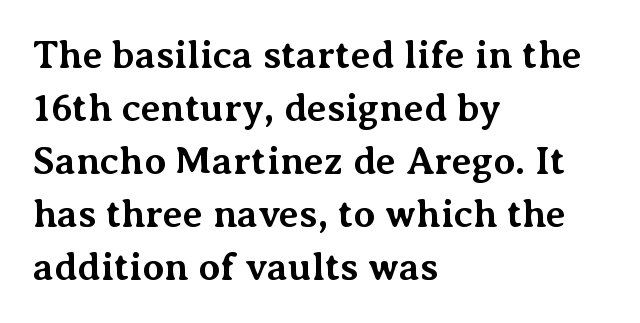
{"serif": "yes", "italic": "no", "bold": "yes", "weight": "bold", "width": "normal", "stroke_contrast": "medium", "x_height": "medium", "monospaced": "no", "underline": "no", "align": "left", "line_spacing": "normal", "line_spacing_ratio": 1.36, "letter_spacing": "normal", "letter_spacing_em": 0.0, "glyph_px": 39}
